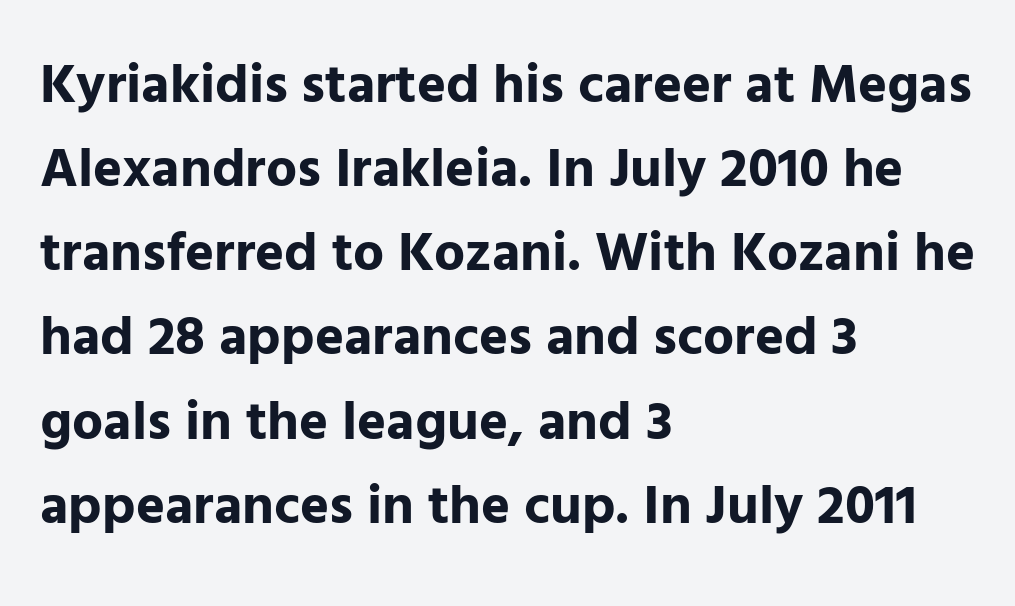
The image shows 55 px bold sans-serif type, upright; set left-aligned, normal line spacing (1.53x), normal letter spacing, not underlined; low stroke contrast and a medium x-height.
